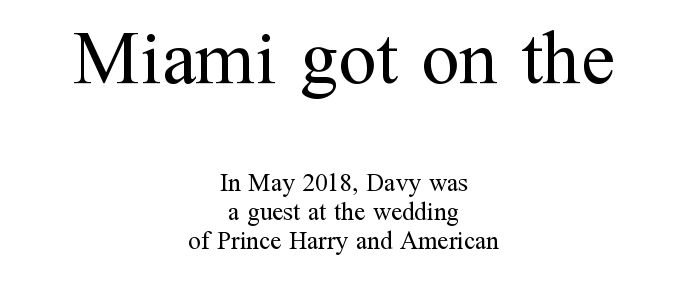
{"serif": "yes", "italic": "no", "bold": "no", "weight": "regular", "width": "normal", "stroke_contrast": "medium", "x_height": "medium", "monospaced": "no", "underline": "no", "align": "center", "line_spacing": "tight", "line_spacing_ratio": 1.15, "letter_spacing": "normal", "letter_spacing_em": 0.0, "larger_block": "first", "size_ratio": 3.04, "glyph_px": 76}
